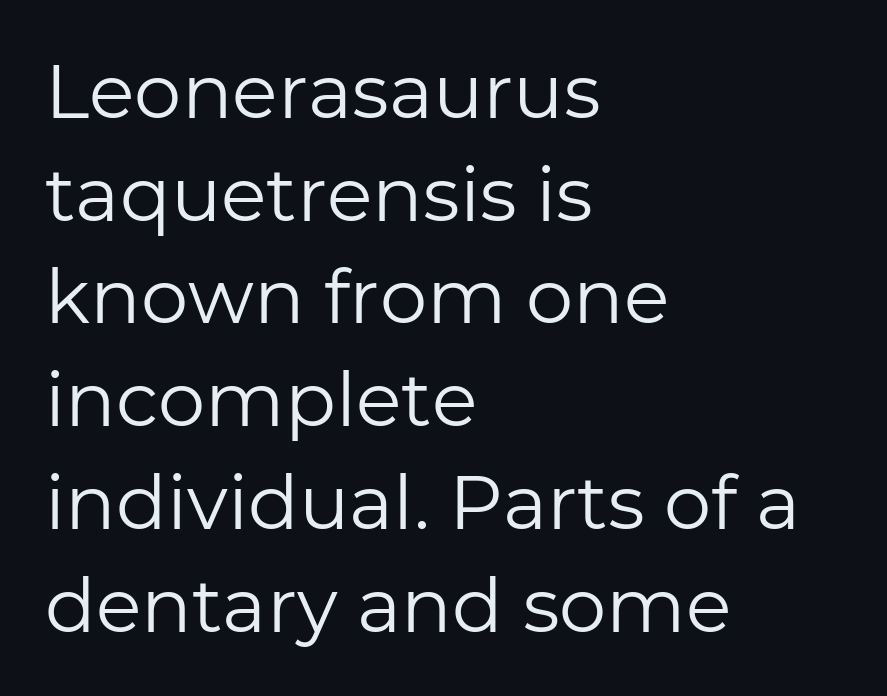
The image shows 75 px regular-weight sans-serif type, upright; set left-aligned, normal line spacing (1.37x), normal letter spacing, not underlined; low stroke contrast and a medium x-height.
